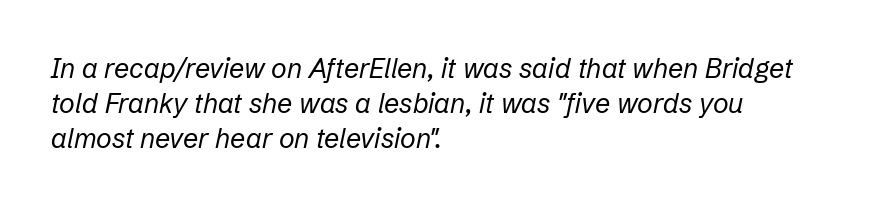
{"italic": "yes", "lean": "right", "slant_degrees": 12, "bold": "no", "underline": "no", "align": "left", "line_spacing": "normal", "line_spacing_ratio": 1.3, "letter_spacing": "normal", "letter_spacing_em": 0.0, "glyph_px": 27}
